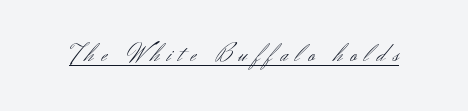
{"bold": "no", "underline": "yes", "letter_spacing": "wide", "letter_spacing_em": 0.31, "glyph_px": 25}
